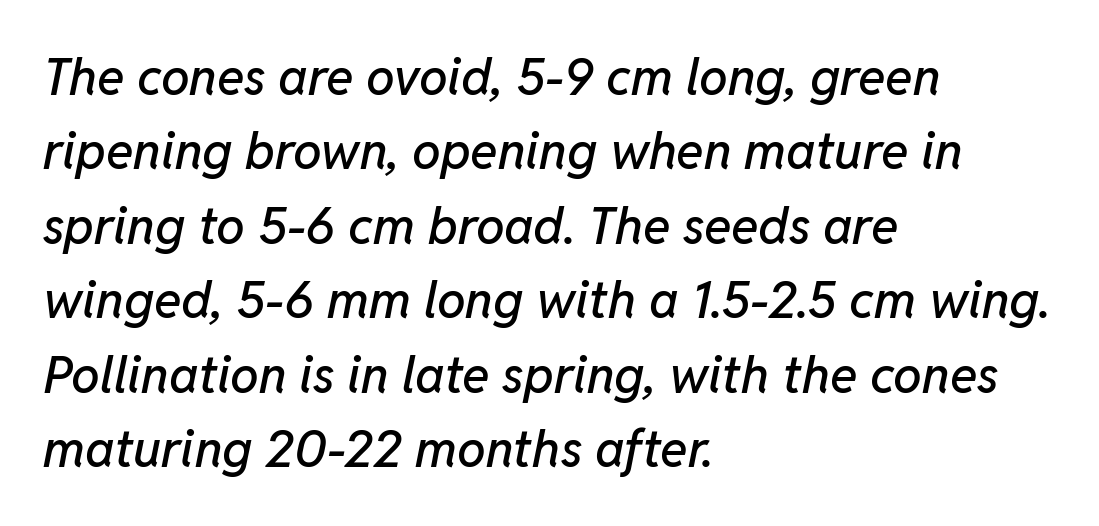
The image shows 51 px text type, italic (leaning right); set left-aligned, normal line spacing (1.46x), normal letter spacing, not underlined; low stroke contrast and a medium x-height.
